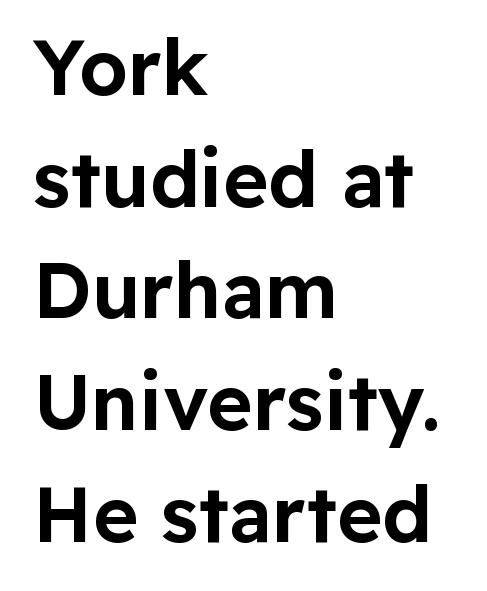
{"serif": "no", "italic": "no", "width": "normal", "stroke_contrast": "low", "x_height": "medium", "monospaced": "no", "underline": "no", "align": "left", "line_spacing": "normal", "line_spacing_ratio": 1.45, "letter_spacing": "normal", "letter_spacing_em": 0.0, "glyph_px": 77}
